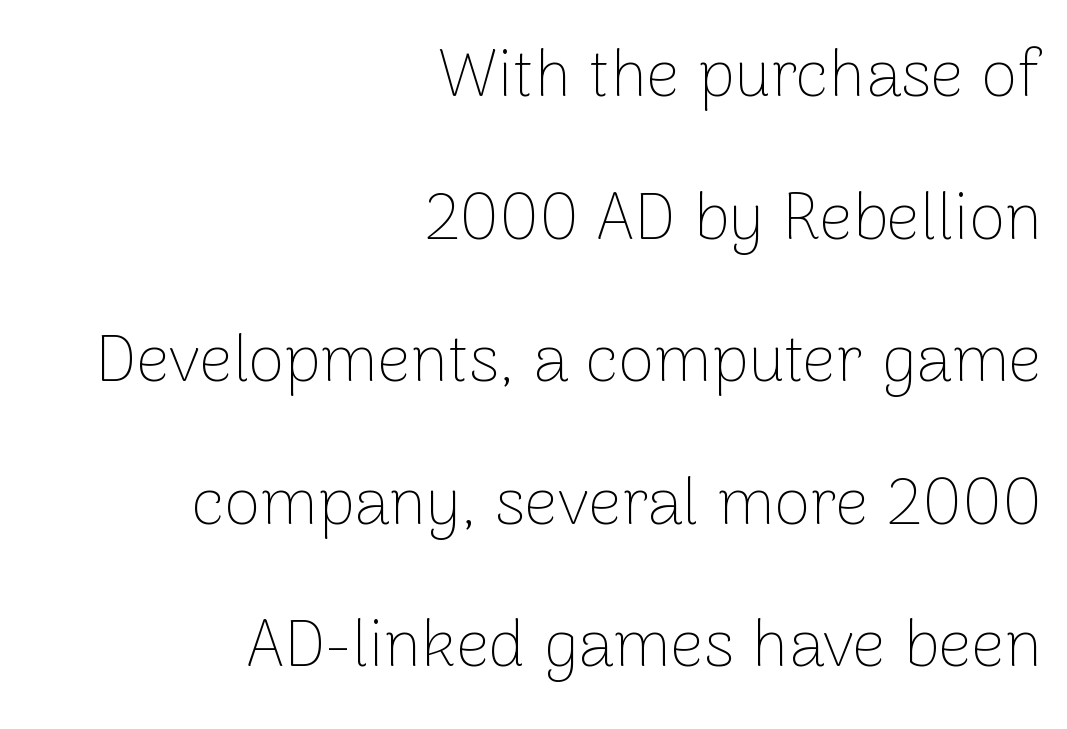
The specimen reads as upright at a glance. Is there much room between lines? Yes — plenty of vertical air separates them. Unmarked baselines from the first word to the last. Vertical stems look standard width or narrower in stroke. This rendering employs a face without finishing strokes, i.e., a sans-serif. Think of a printed novel: that variable character pitch is what you see here.
